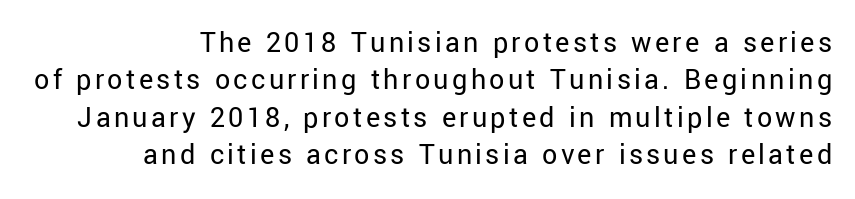
A sans-serif font was chosen for this passage. Words float on clear page, feet unadorned. The block of text has a typical density, with ordinary space between rows. The face used here is proportionally spaced, like ordinary book or web type. The specimen reads as upright at a glance.
